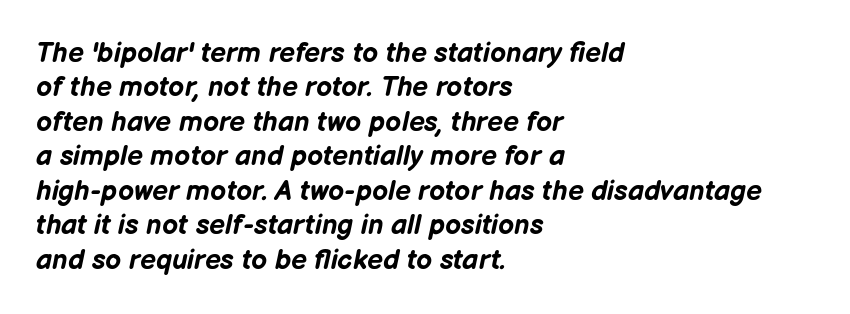
{"italic": "yes", "lean": "right", "slant_degrees": 12, "bold": "yes", "weight": "bold", "width": "normal", "stroke_contrast": "low", "x_height": "medium", "monospaced": "no", "underline": "no", "align": "left", "line_spacing_ratio": 1.23, "letter_spacing": "normal", "letter_spacing_em": 0.0, "glyph_px": 28}
